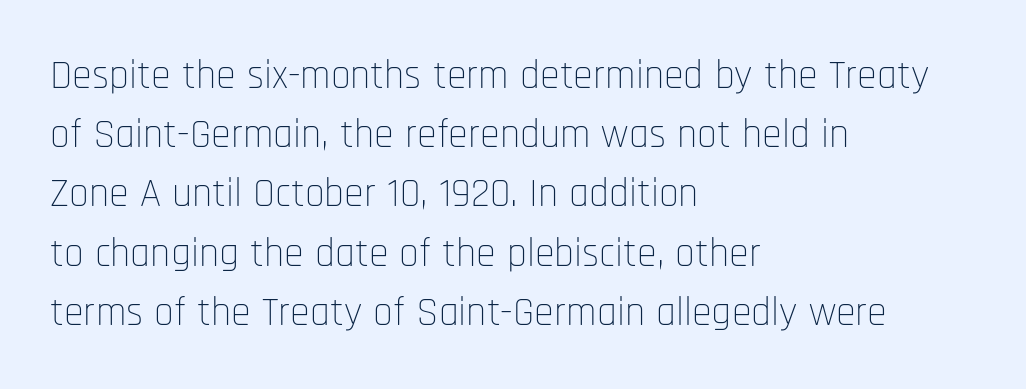
Q: Is the text bold? A: No.
Q: Is the text italic (slanted)? A: No, it is upright.
Q: Is the typeface a serif or a sans-serif typeface? A: Sans-serif.
Q: Is the text underlined? A: No.
Q: How is the paragraph aligned? A: Left-aligned.
Q: Is the spacing between letters normal or unusually wide? A: Normal.
Q: Is the spacing between lines tight, normal or loose? A: Normal.
Q: Width (condensed, normal, or wide)? A: Condensed.
Q: Stroke contrast? A: Low.
Q: x-height? A: Large.
Q: Monospaced? A: No.
